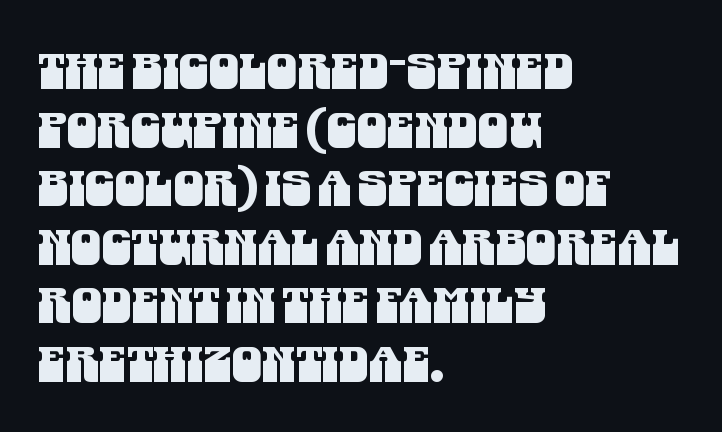
Q: Is the typeface a serif or a sans-serif typeface? A: Sans-serif.
Q: Is the text underlined? A: No.
Q: How is the paragraph aligned? A: Left-aligned.
Q: Is the spacing between letters normal or unusually wide? A: Normal.
Q: Width (condensed, normal, or wide)? A: Condensed.
Q: Stroke contrast? A: Medium.
Q: x-height? A: Large.
Q: Monospaced? A: No.
